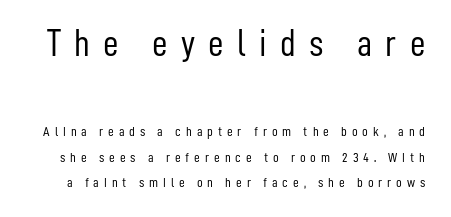
Q: Is the text bold? A: No.
Q: Is the text italic (slanted)? A: No, it is upright.
Q: Is the typeface a serif or a sans-serif typeface? A: Sans-serif.
Q: Is the text underlined? A: No.
Q: Is the spacing between letters normal or unusually wide? A: Unusually wide.
Q: Which block of text is set in a larger size, the first (top) or the second (bottom)? A: The first (top) one.
Q: Width (condensed, normal, or wide)? A: Condensed.
Q: Stroke contrast? A: Low.
Q: x-height? A: Medium.
Q: Monospaced? A: No.
